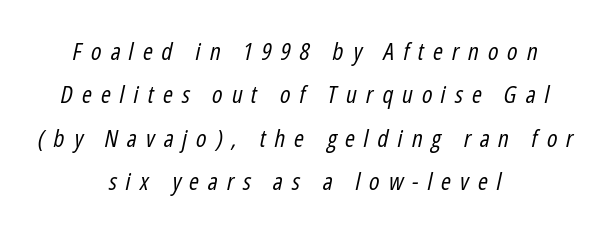
The image shows 24 px text type, italic (leaning right); set centered, line spacing 1.81x, unusually wide letter spacing (+0.37 em), not underlined.
